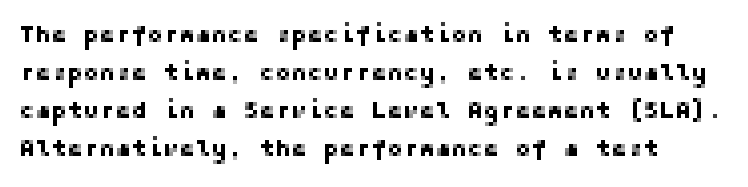
Bare-footed words on every line. The rendering uses a moderate line-height, typical for paragraphs. Upright lettering throughout. There is no visible air inserted between adjacent glyphs.
